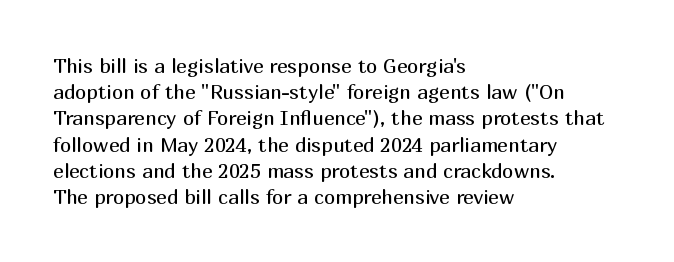
{"italic": "no", "bold": "no", "underline": "no", "align": "left", "line_spacing": "normal", "line_spacing_ratio": 1.31, "letter_spacing": "normal", "letter_spacing_em": 0.0, "glyph_px": 20}
